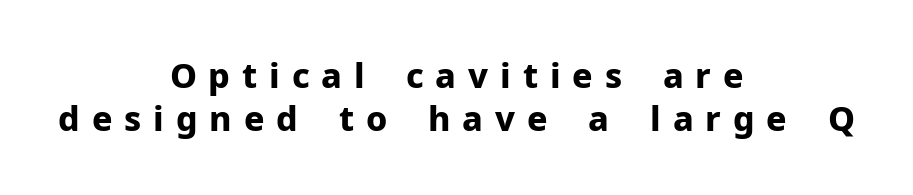
The image shows 34 px bold sans-serif type, upright; set centered, normal line spacing (1.27x), unusually wide letter spacing (+0.35 em), not underlined; low stroke contrast and a medium x-height.
